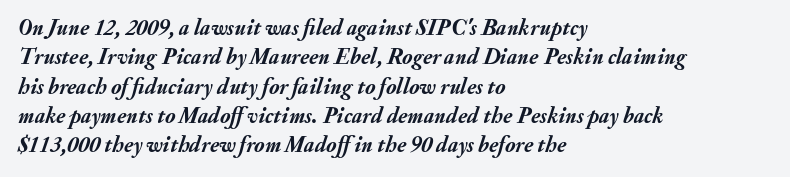
The image shows 22 px bold type, italic (leaning right); set left-aligned, normal line spacing (1.33x), normal letter spacing, not underlined.
